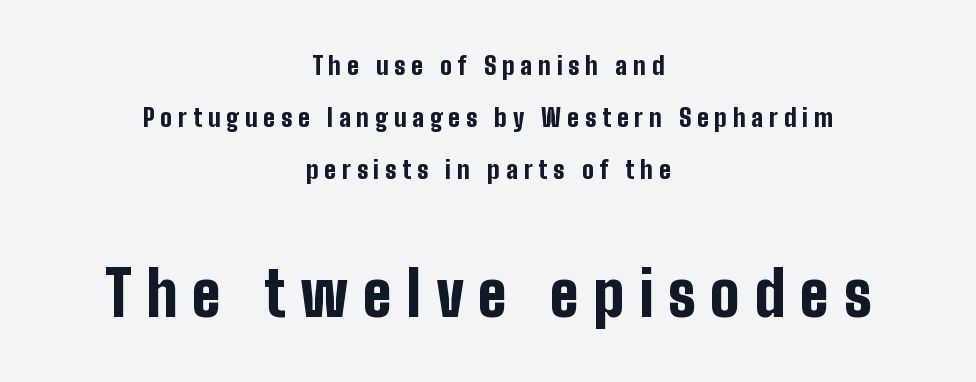
The image shows 62 px bold, condensed sans-serif type, upright; set centered, loose line spacing (2.09x), unusually wide letter spacing (+0.24 em), not underlined; the second (bottom) block is 2.48x larger; low stroke contrast and a medium x-height.
